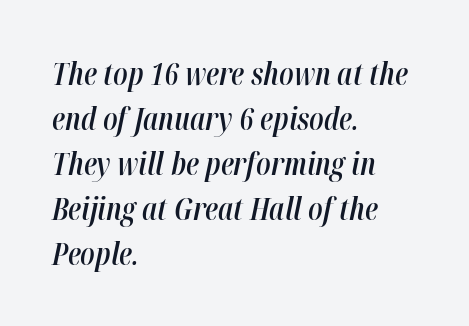
Which margin do the lines hug? The left one — the right edge is uneven. The lines sit at an ordinary, default distance from one another. The type is set solid horizontally, with unmodified tracking. Is this a fixed-width face? No — the glyphs have proportional, varying widths. The space directly below the letters is spotless. Is the type bold? Partly — it's a semibold, heavier than regular but not fully bold.
